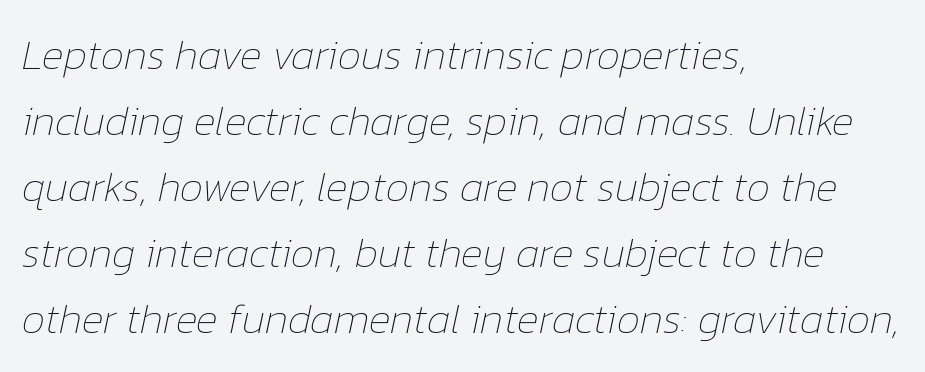
{"italic": "yes", "lean": "right", "slant_degrees": 12, "bold": "no", "weight": "thin", "width": "normal", "stroke_contrast": "low", "x_height": "medium", "monospaced": "no", "underline": "no", "align": "left", "line_spacing": "normal", "line_spacing_ratio": 1.57, "letter_spacing": "normal", "letter_spacing_em": 0.0, "glyph_px": 42}
